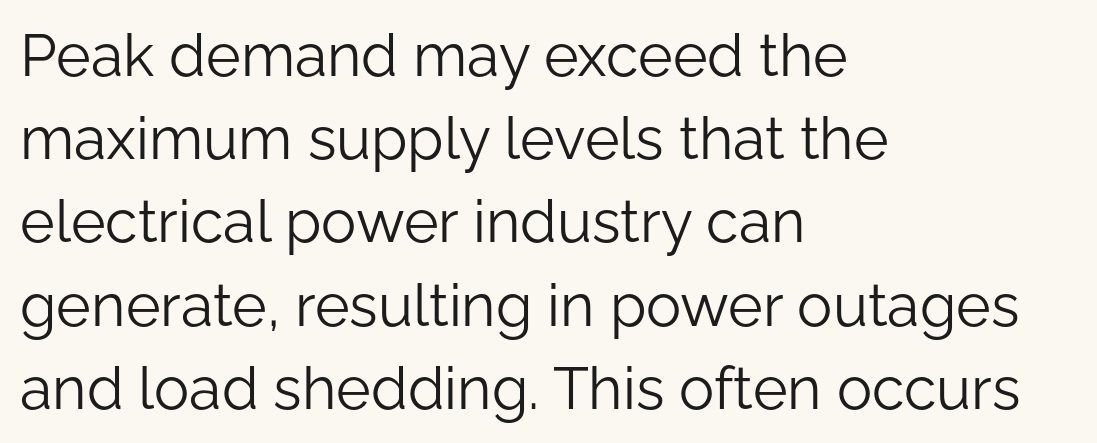
The image shows 59 px light sans-serif type, upright; set left-aligned, normal line spacing (1.41x), normal letter spacing, not underlined; low stroke contrast and a medium x-height.
